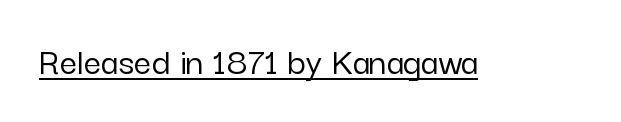
Tracking value appears to be zero — textbook default spacing. Note the varied advance widths — an 'i' is clearly narrower than an 'm'. A continuous stroke trails under the words, as in a hyperlink. It's the straight-up-and-down kind of type.
